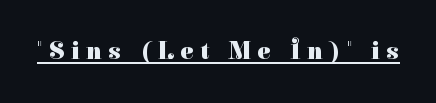
Short note: letters widely spaced. Check the space under the baseline: a stroke is drawn there. The characters look thick and weighty, a clear bold. The lettering stays uniformly vertical, giving the passage a roman look.
